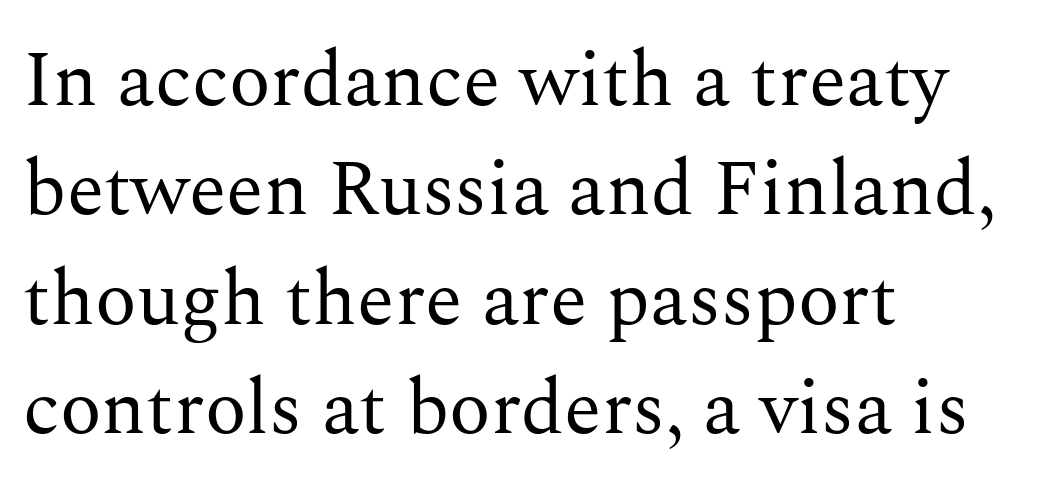
The image shows 77 px regular-weight serif type, upright; set left-aligned, normal line spacing (1.42x), normal letter spacing, not underlined; medium stroke contrast and a medium x-height.
